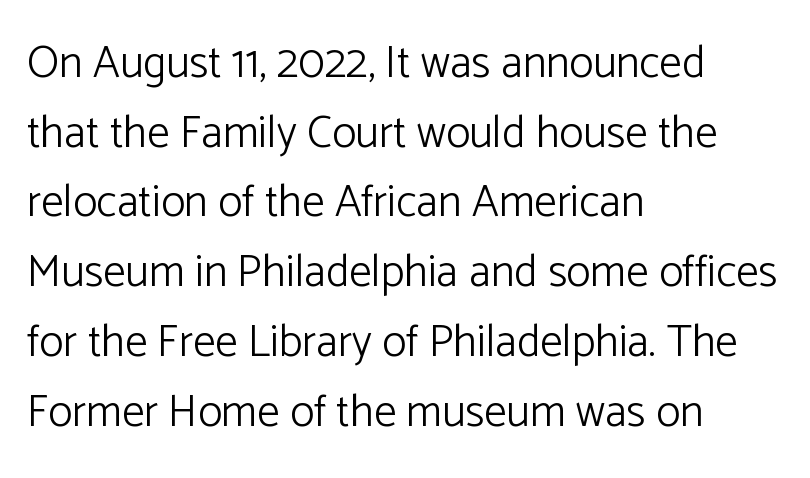
The image shows 45 px light sans-serif type, upright; set left-aligned, normal line spacing (1.55x), normal letter spacing, not underlined; low stroke contrast and a medium x-height.
